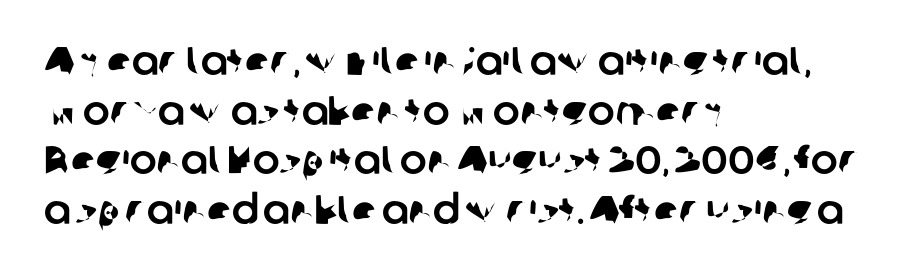
Does extra space separate the letters? No, they use regular spacing. The space directly below the letters is spotless. Letterform terminals end flat and unadorned throughout the passage. The face used here is proportionally spaced, like ordinary book or web type. Where is the straight margin? On the left.
